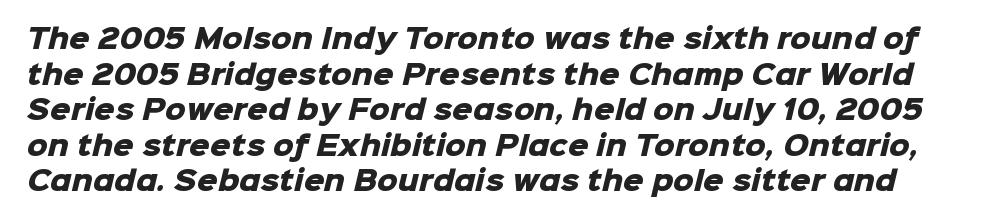
The image shows 26 px bold type; set normal line spacing (1.37x), normal letter spacing, not underlined.
